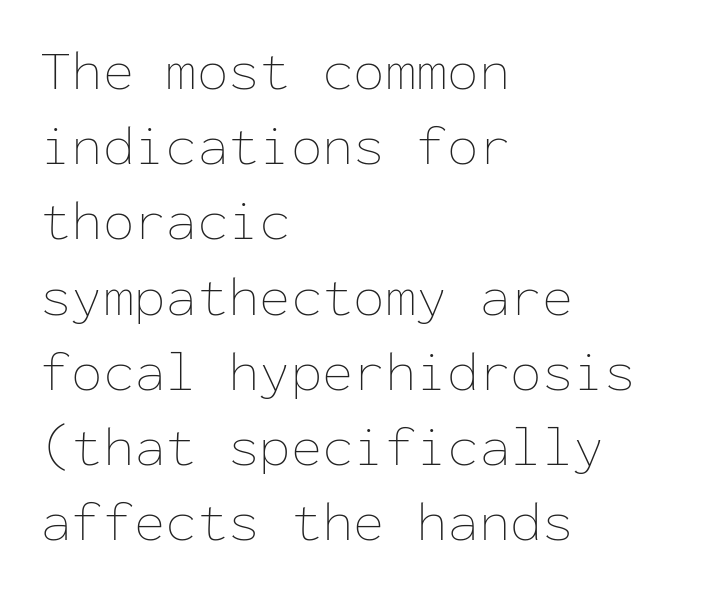
Q: Is the text bold? A: No.
Q: Is the text italic (slanted)? A: No, it is upright.
Q: Is the text underlined? A: No.
Q: How is the paragraph aligned? A: Left-aligned.
Q: Is the spacing between letters normal or unusually wide? A: Normal.
Q: Is the spacing between lines tight, normal or loose? A: Normal.
Q: Width (condensed, normal, or wide)? A: Normal.
Q: Stroke contrast? A: Low.
Q: x-height? A: Medium.
Q: Monospaced? A: Yes.
